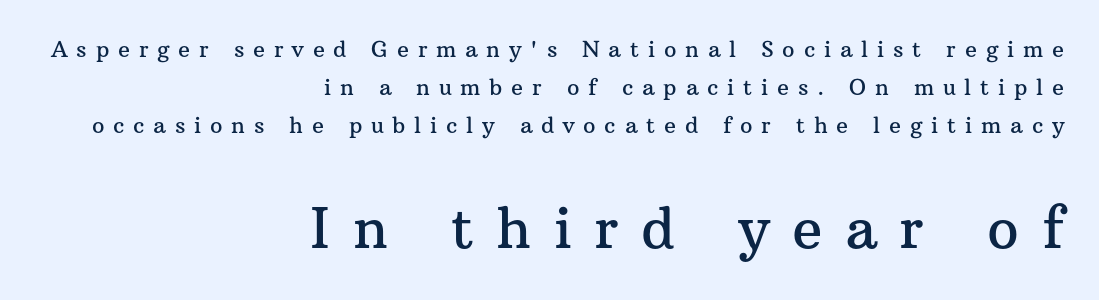
The image shows 56 px serif type, upright; set right-aligned, line spacing 1.72x, unusually wide letter spacing (+0.4 em), not underlined; the second (bottom) block is 2.55x larger; medium stroke contrast and a medium x-height.
